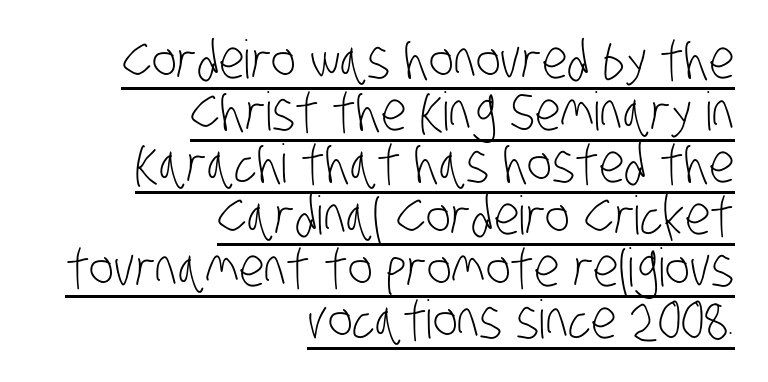
Varying glyph widths throughout — classic text-font behaviour. Check the space under the baseline: a stroke is drawn there. Closely set lines give the paragraph a compact silhouette. The horizontal fit of the characters is conventional and even.
